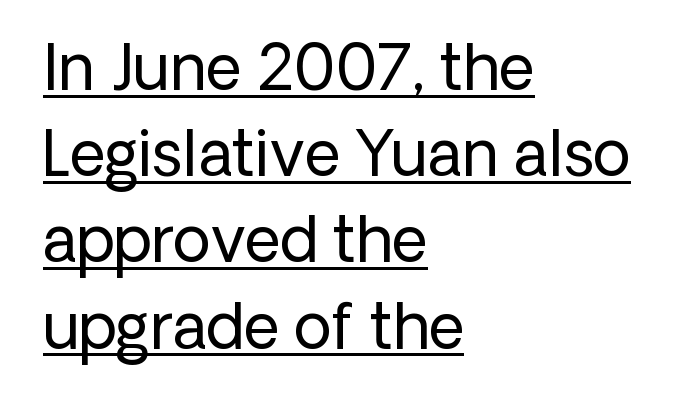
The image shows 62 px regular-weight sans-serif type, upright; set left-aligned, normal line spacing (1.39x), normal letter spacing, underlined; low stroke contrast and a medium x-height.
